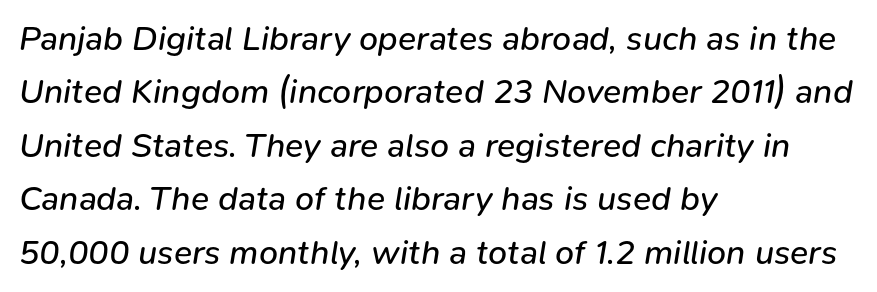
The image shows 34 px regular-weight type, italic (leaning right); set left-aligned, normal line spacing (1.57x), normal letter spacing, not underlined; low stroke contrast and a medium x-height.
